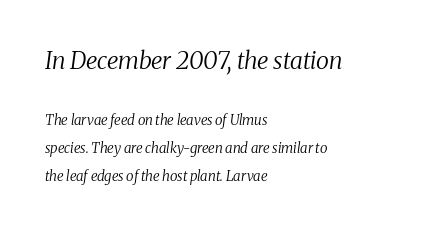
{"italic": "yes", "lean": "right", "slant_degrees": 8, "bold": "no", "underline": "no", "align": "left", "line_spacing": "loose", "line_spacing_ratio": 1.97, "letter_spacing": "normal", "letter_spacing_em": 0.0, "larger_block": "first", "size_ratio": 1.71, "glyph_px": 24}
